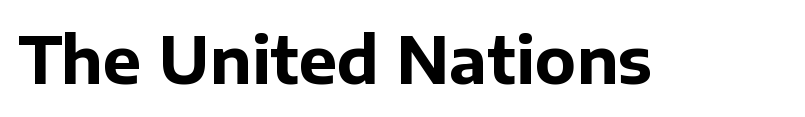
Q: Is the text bold? A: Yes.
Q: Is the text italic (slanted)? A: No, it is upright.
Q: Is the typeface a serif or a sans-serif typeface? A: Sans-serif.
Q: Is the text underlined? A: No.
Q: Is the spacing between letters normal or unusually wide? A: Normal.
Q: Width (condensed, normal, or wide)? A: Normal.
Q: Stroke contrast? A: Low.
Q: x-height? A: Medium.
Q: Monospaced? A: No.
